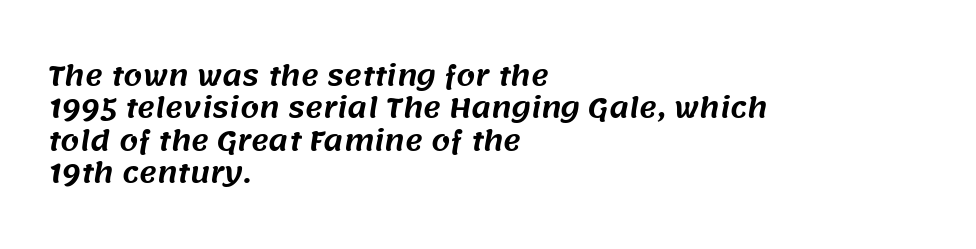
Q: Is the text underlined? A: No.
Q: How is the paragraph aligned? A: Left-aligned.
Q: Is the spacing between letters normal or unusually wide? A: Normal.
